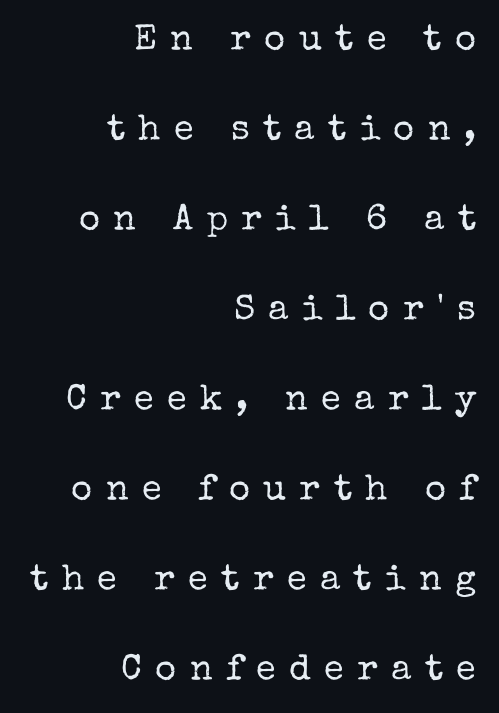
Q: Is the text bold? A: No.
Q: Is the text italic (slanted)? A: No, it is upright.
Q: Is the typeface a serif or a sans-serif typeface? A: Serif.
Q: Is the text underlined? A: No.
Q: How is the paragraph aligned? A: Right-aligned.
Q: Is the spacing between letters normal or unusually wide? A: Unusually wide.
Q: Is the spacing between lines tight, normal or loose? A: Loose.
Q: Width (condensed, normal, or wide)? A: Normal.
Q: Stroke contrast? A: Low.
Q: x-height? A: Medium.
Q: Monospaced? A: No.
